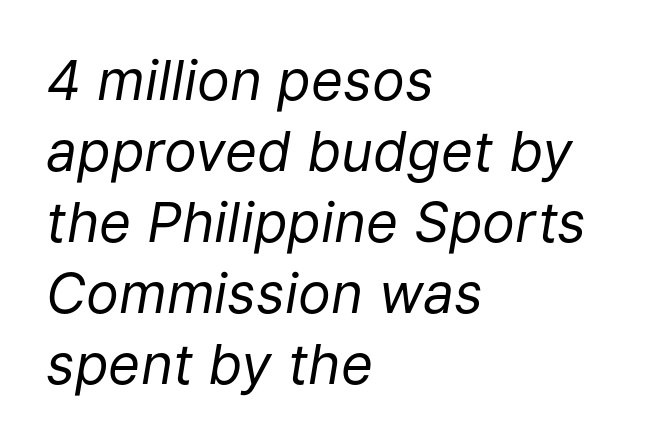
{"italic": "yes", "lean": "right", "slant_degrees": 9, "bold": "no", "weight": "regular", "width": "normal", "stroke_contrast": "low", "x_height": "medium", "monospaced": "no", "underline": "no", "align": "left", "line_spacing": "normal", "line_spacing_ratio": 1.29, "letter_spacing": "normal", "letter_spacing_em": 0.0, "glyph_px": 55}
